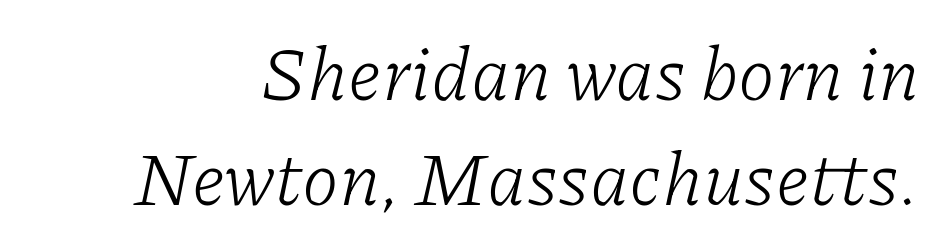
The image shows 75 px light serif type, italic (leaning right); set normal line spacing (1.4x), normal letter spacing, not underlined; low stroke contrast and a medium x-height.
